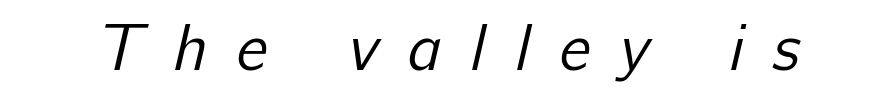
A quiet, ordinary-to-light weight characterises the typeface. The passage shown is typeset with a sans-serif family. Descender tails drop into unmarked territory. The rendering uses natural spacing where letterforms have individual widths.
